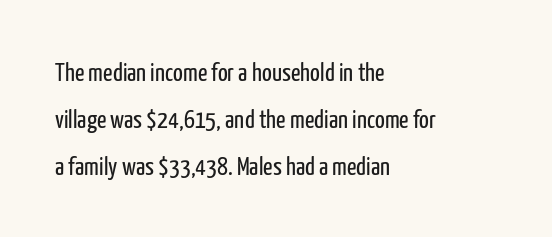
The image shows 26 px text type, upright; set left-aligned, line spacing 1.81x, normal letter spacing, not underlined.
